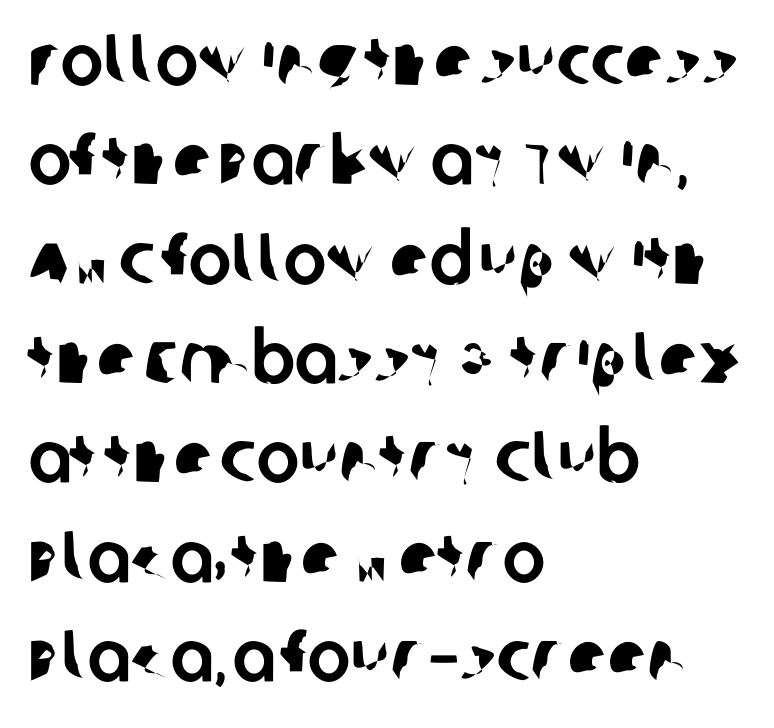
This sample has the flowing, uneven cadence of proportional lettering. Clear beneath every line of the passage. Left-aligned paragraph, ragged on the right. Leading: standard. Each letter's strokes conclude bluntly, with no projecting serifs. Tracking here is standard; glyphs follow each other at the usual distance.
